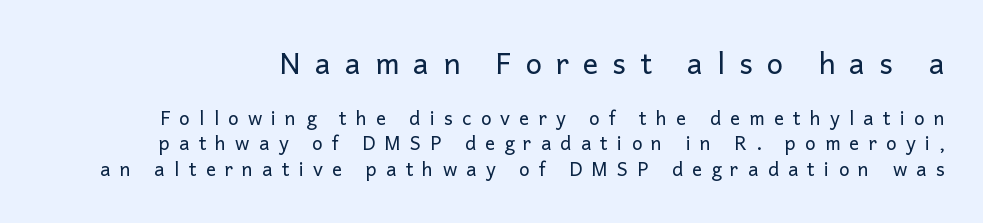
Q: Is the text bold? A: No.
Q: Is the text italic (slanted)? A: No, it is upright.
Q: Is the typeface a serif or a sans-serif typeface? A: Sans-serif.
Q: Is the text underlined? A: No.
Q: Is the spacing between letters normal or unusually wide? A: Unusually wide.
Q: Is the spacing between lines tight, normal or loose? A: Normal.
Q: Which block of text is set in a larger size, the first (top) or the second (bottom)? A: The first (top) one.
Q: Width (condensed, normal, or wide)? A: Normal.
Q: Stroke contrast? A: Low.
Q: x-height? A: Medium.
Q: Monospaced? A: No.
